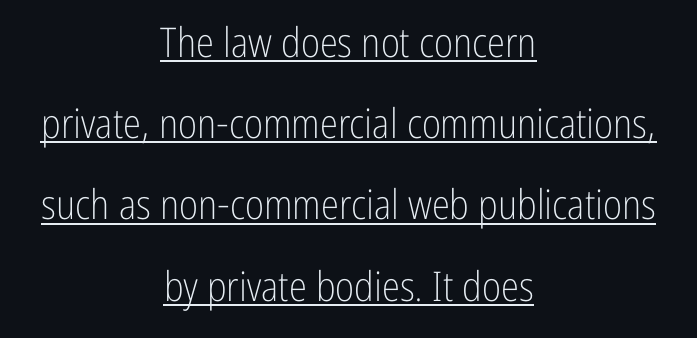
On a weight scale, this lands at 450 or below. These lines stack symmetrically, like a column narrowing and widening about its center. Every word sits above its own underline. Think of a printed novel: that variable character pitch is what you see here. The tracking reads as untouched default to a designer's eye.
